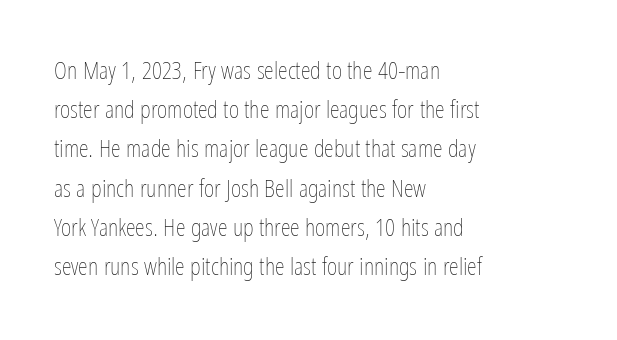
Is this a heavy cut? Hardly; it is regular or lighter. In CSS terms this would be text-align: left. Words appear dense and cohesive because spacing is normal. The gap between lines stays unmarked. Reading down the column, the eye jumps a familiar distance to each next line. This is roman type, the default non-slanted kind.
